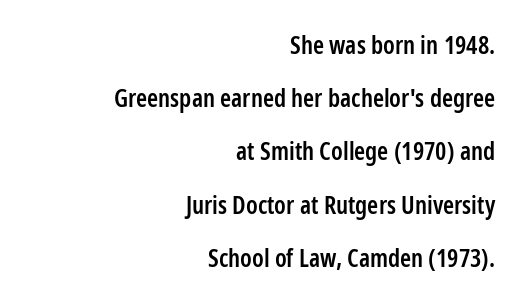
{"italic": "no", "bold": "semi", "underline": "no", "align": "right", "line_spacing": "loose", "line_spacing_ratio": 2.13, "letter_spacing": "normal", "letter_spacing_em": 0.0, "glyph_px": 25}
